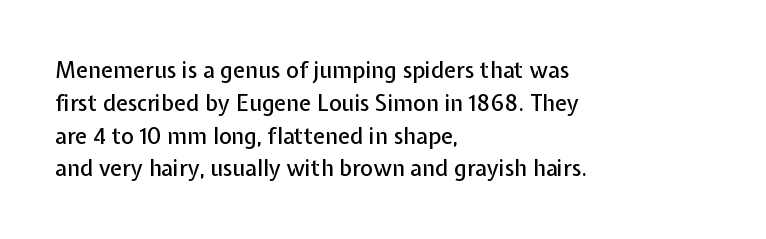
The image shows 22 px text type, upright; set left-aligned, normal line spacing (1.49x), normal letter spacing, not underlined.
